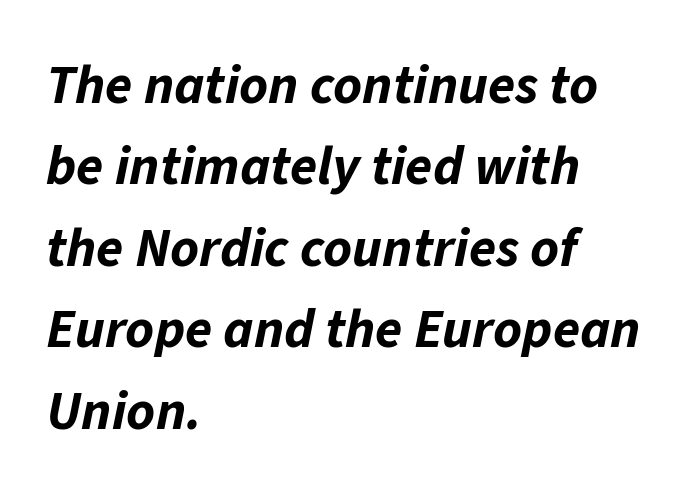
{"italic": "yes", "lean": "right", "slant_degrees": 11, "bold": "yes", "weight": "bold", "width": "normal", "stroke_contrast": "low", "x_height": "medium", "monospaced": "no", "underline": "no", "align": "left", "line_spacing": "normal", "line_spacing_ratio": 1.48, "letter_spacing": "normal", "letter_spacing_em": 0.0, "glyph_px": 55}
